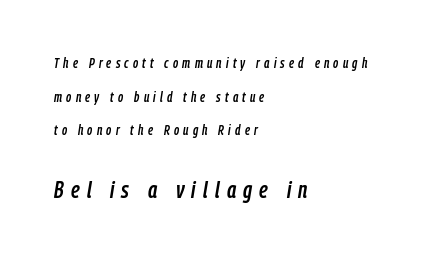
{"italic": "yes", "lean": "right", "slant_degrees": 9, "underline": "no", "align": "left", "line_spacing": "loose", "line_spacing_ratio": 2.41, "letter_spacing": "wide", "letter_spacing_em": 0.3, "larger_block": "second", "size_ratio": 1.71, "glyph_px": 24}
